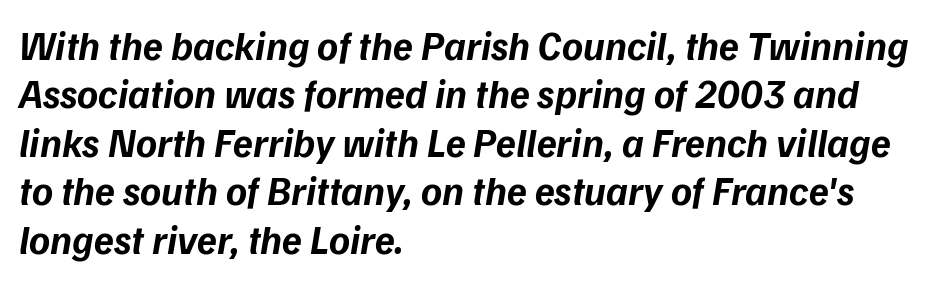
Letter spacing: default. The letters advance in unequal steps, a hallmark of proportional type. Lines of text with bare space underneath. A sans-serif font was chosen for this passage.
